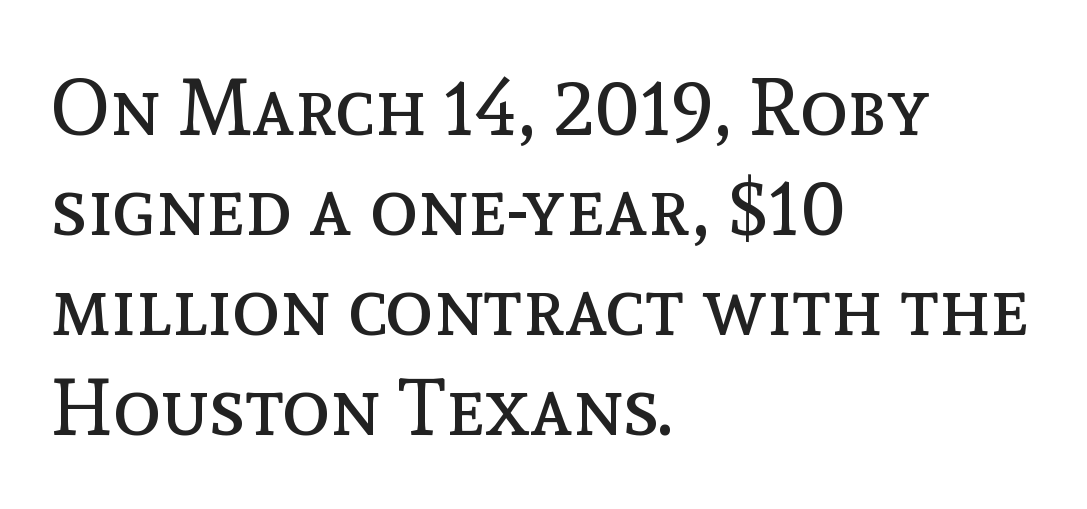
Q: Is the text bold? A: No.
Q: Is the text italic (slanted)? A: No, it is upright.
Q: Is the text underlined? A: No.
Q: How is the paragraph aligned? A: Left-aligned.
Q: Is the spacing between letters normal or unusually wide? A: Normal.
Q: Is the spacing between lines tight, normal or loose? A: Normal.
Q: Width (condensed, normal, or wide)? A: Normal.
Q: x-height? A: Medium.
Q: Monospaced? A: No.
